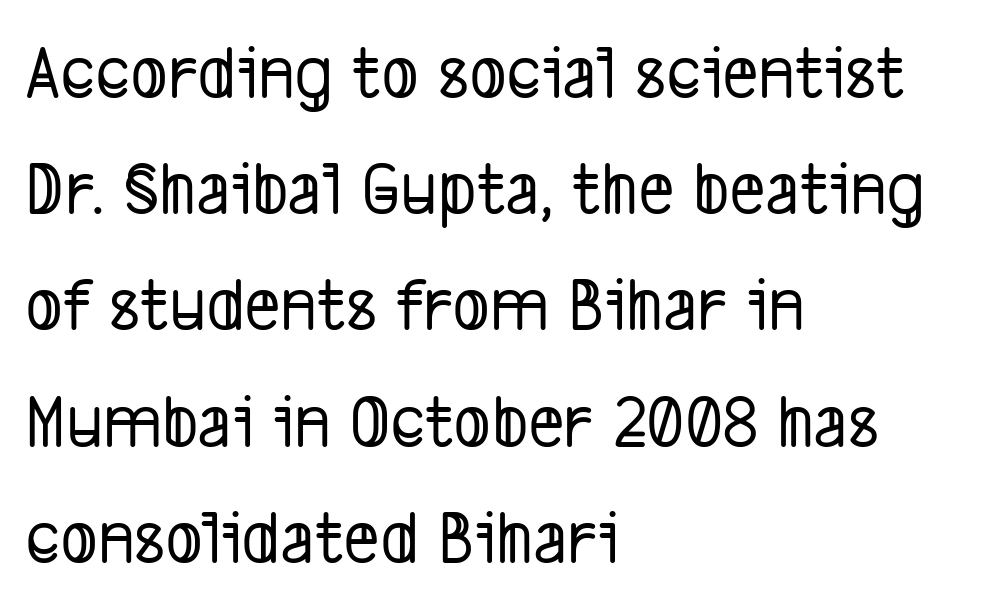
Q: Is the typeface a serif or a sans-serif typeface? A: Sans-serif.
Q: Is the text underlined? A: No.
Q: How is the paragraph aligned? A: Left-aligned.
Q: Is the spacing between letters normal or unusually wide? A: Normal.
Q: Is the spacing between lines tight, normal or loose? A: Normal.
Q: Width (condensed, normal, or wide)? A: Condensed.
Q: Stroke contrast? A: Low.
Q: x-height? A: Medium.
Q: Monospaced? A: No.
